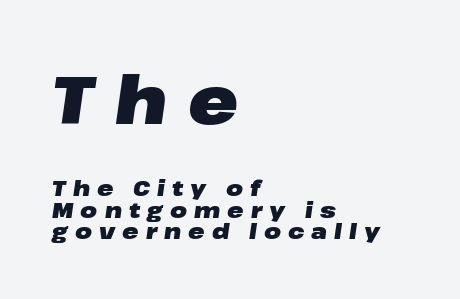
The image shows 67 px heavy, wide type, italic (leaning right); set left-aligned, tight line spacing (0.99x), unusually wide letter spacing (+0.32 em), not underlined; the first (top) block is 3.05x larger; low stroke contrast and a medium x-height.
